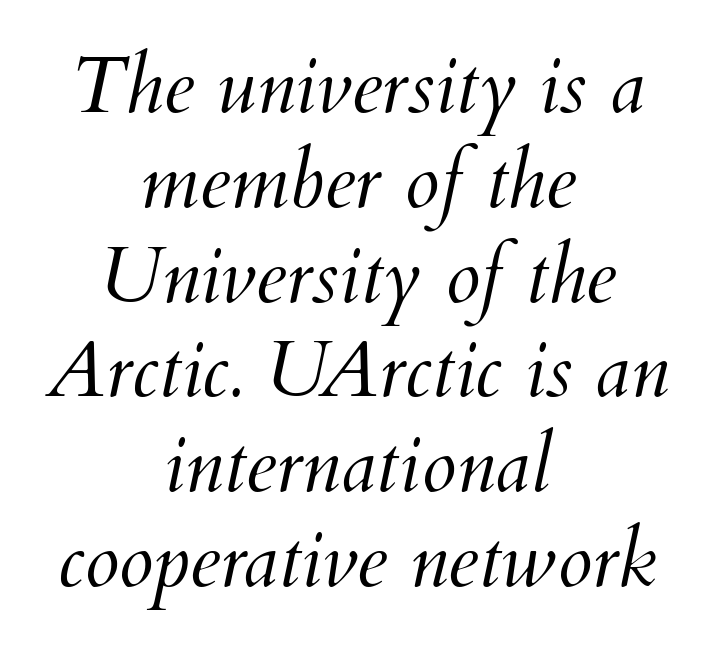
This sample is center-justified, so both line endings float freely. These lines are rendered in a variable-pitch font. This rendering leaves character spacing at its baseline value. Stem width sits at or under what a default text font uses. The strip under each line holds only bare page. Posture: slanted.
